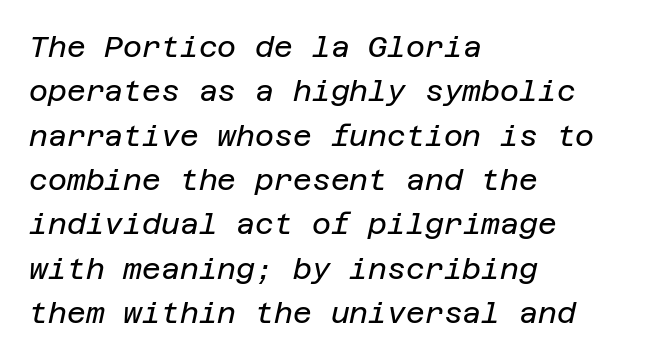
The image shows 29 px regular-weight type, italic (leaning right); set left-aligned, normal line spacing (1.53x), normal letter spacing, not underlined; low stroke contrast and a large x-height.
